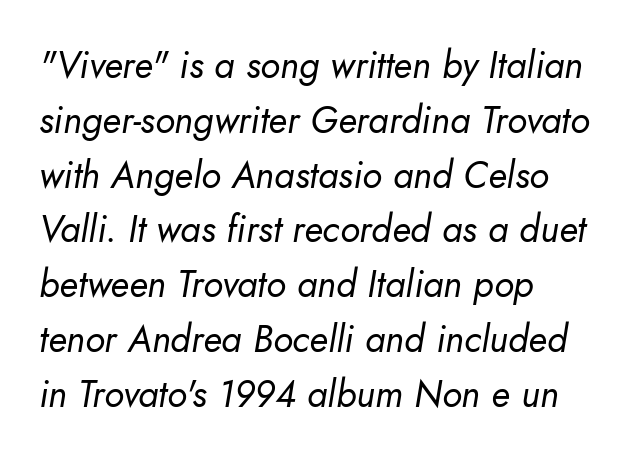
The image shows 37 px regular-weight type, italic (leaning right); set left-aligned, normal line spacing (1.48x), normal letter spacing, not underlined; low stroke contrast and a small x-height.
